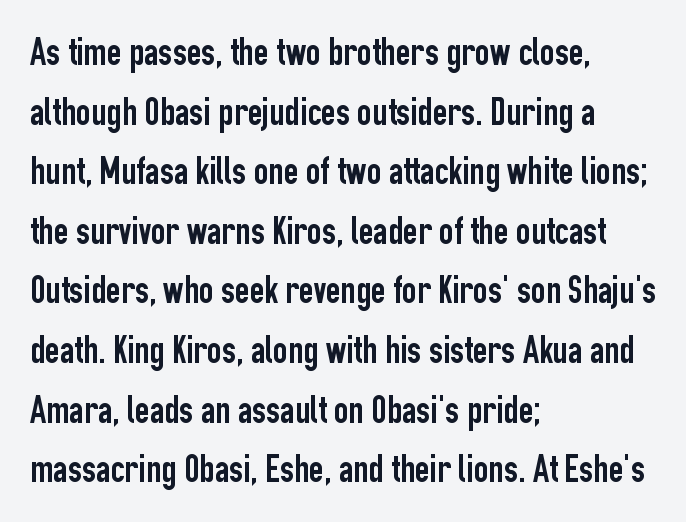
Style check: upright. The letters advance in unequal steps, a hallmark of proportional type. A typesetter would call this zero additional tracking. What's the leading like? Ordinary, nothing unusual. In terms of letterform style, serifs are entirely absent. Does the copy run flush right? No — it runs flush left.
